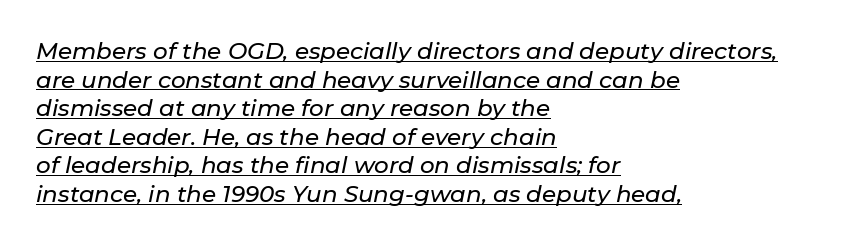
Left-aligned paragraph, ragged on the right. Honestly, the letter spacing is just normal — you wouldn't notice it. Looks like someone drew a line under every word here. Slant detected: the letters are inclined.
